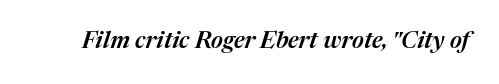
A typesetter would call this zero additional tracking. Quick note: italic. Words float on clear page, feet unadorned.
